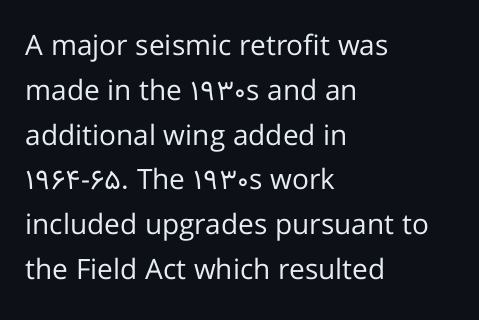
No letter is thick-stroked: the sample isn't bold. The lettering holds an erect, upright posture throughout. The glyphs are unaccompanied by any horizontal stroke below them. Spacing between characters is what you'd get straight out of the box. These lines are rendered in a variable-pitch font. The leading is moderate, giving the passage an even texture.
